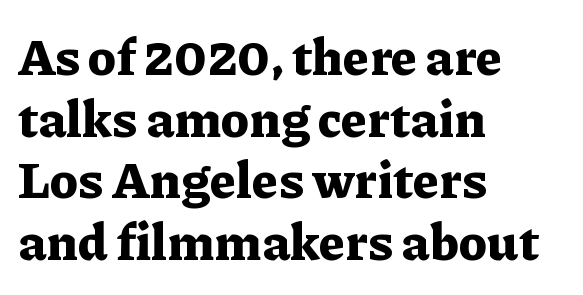
{"serif": "yes", "italic": "no", "bold": "yes", "weight": "bold", "width": "normal", "stroke_contrast": "low", "x_height": "medium", "monospaced": "no", "underline": "no", "align": "left", "line_spacing_ratio": 1.21, "letter_spacing": "normal", "letter_spacing_em": 0.0, "glyph_px": 51}
